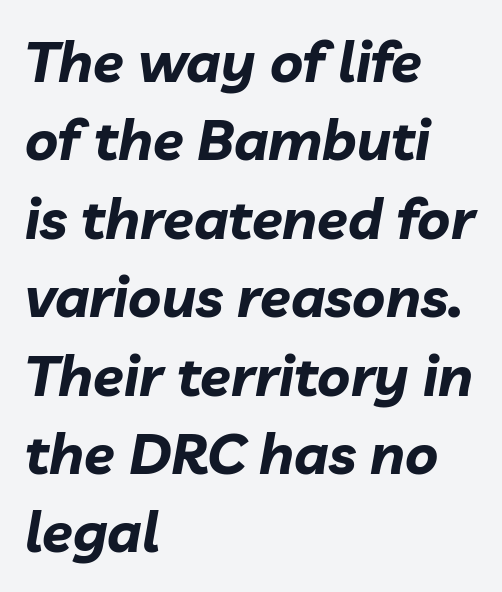
{"italic": "yes", "lean": "right", "slant_degrees": 10, "bold": "yes", "weight": "bold", "width": "normal", "stroke_contrast": "low", "x_height": "medium", "monospaced": "no", "underline": "no", "align": "left", "line_spacing": "normal", "line_spacing_ratio": 1.4, "letter_spacing": "normal", "letter_spacing_em": 0.0, "glyph_px": 56}
